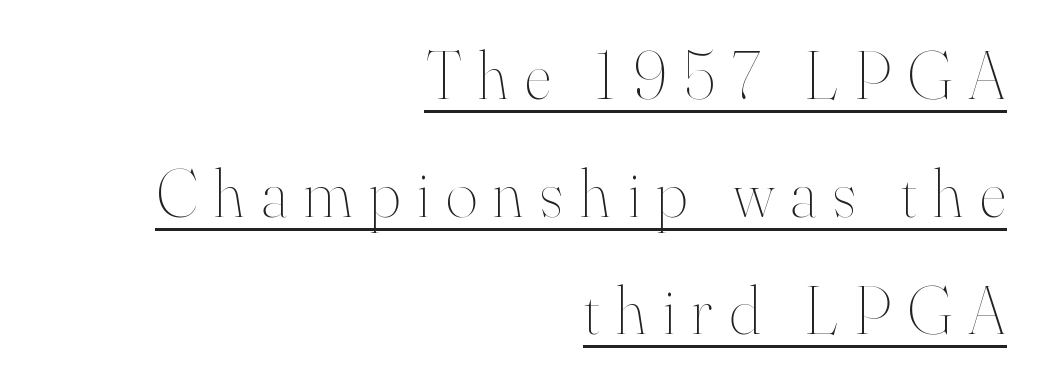
Q: Is the text bold? A: No.
Q: Is the text italic (slanted)? A: No, it is upright.
Q: Is the text underlined? A: Yes.
Q: How is the paragraph aligned? A: Right-aligned.
Q: Is the spacing between letters normal or unusually wide? A: Unusually wide.
Q: Width (condensed, normal, or wide)? A: Normal.
Q: Stroke contrast? A: High.
Q: x-height? A: Small.
Q: Monospaced? A: No.
